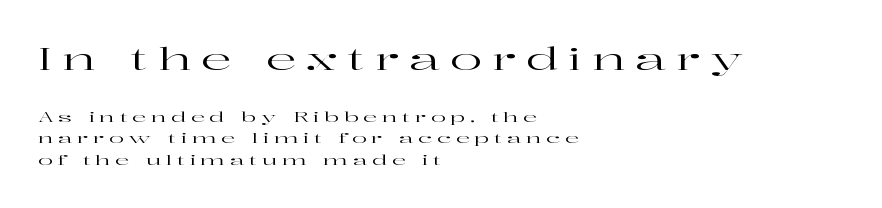
Q: Is the text italic (slanted)? A: No, it is upright.
Q: Is the typeface a serif or a sans-serif typeface? A: Serif.
Q: Is the text underlined? A: No.
Q: How is the paragraph aligned? A: Left-aligned.
Q: Is the spacing between letters normal or unusually wide? A: Unusually wide.
Q: Is the spacing between lines tight, normal or loose? A: Normal.
Q: Which block of text is set in a larger size, the first (top) or the second (bottom)? A: The first (top) one.
Q: Width (condensed, normal, or wide)? A: Wide.
Q: Stroke contrast? A: High.
Q: x-height? A: Medium.
Q: Monospaced? A: No.
